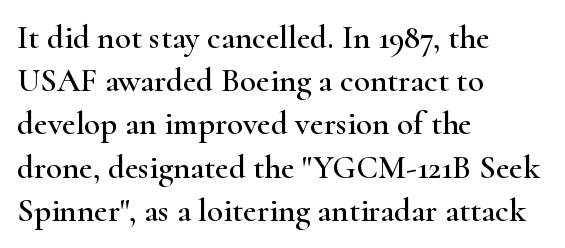
{"serif": "yes", "italic": "no", "width": "wide", "stroke_contrast": "high", "x_height": "small", "monospaced": "no", "underline": "no", "align": "left", "line_spacing": "normal", "line_spacing_ratio": 1.31, "letter_spacing": "normal", "letter_spacing_em": 0.0, "glyph_px": 33}
